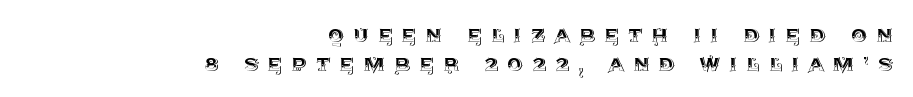
Q: Is the text italic (slanted)? A: No, it is upright.
Q: Is the text underlined? A: No.
Q: How is the paragraph aligned? A: Right-aligned.
Q: Is the spacing between letters normal or unusually wide? A: Unusually wide.
